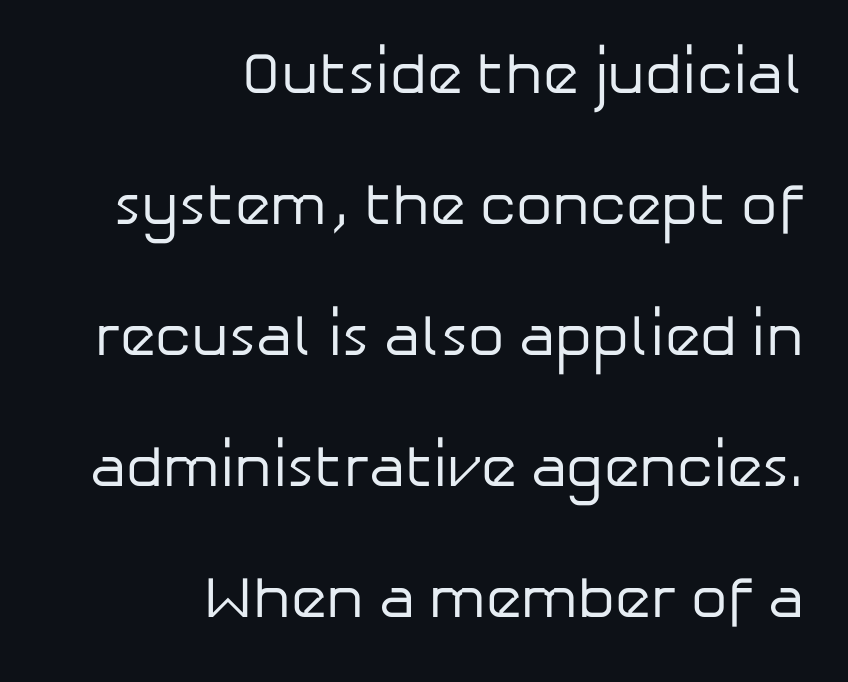
{"serif": "no", "italic": "no", "bold": "no", "weight": "regular", "width": "normal", "stroke_contrast": "low", "x_height": "medium", "monospaced": "no", "underline": "no", "align": "right", "line_spacing": "loose", "line_spacing_ratio": 2.26, "letter_spacing": "normal", "letter_spacing_em": 0.0, "glyph_px": 58}
